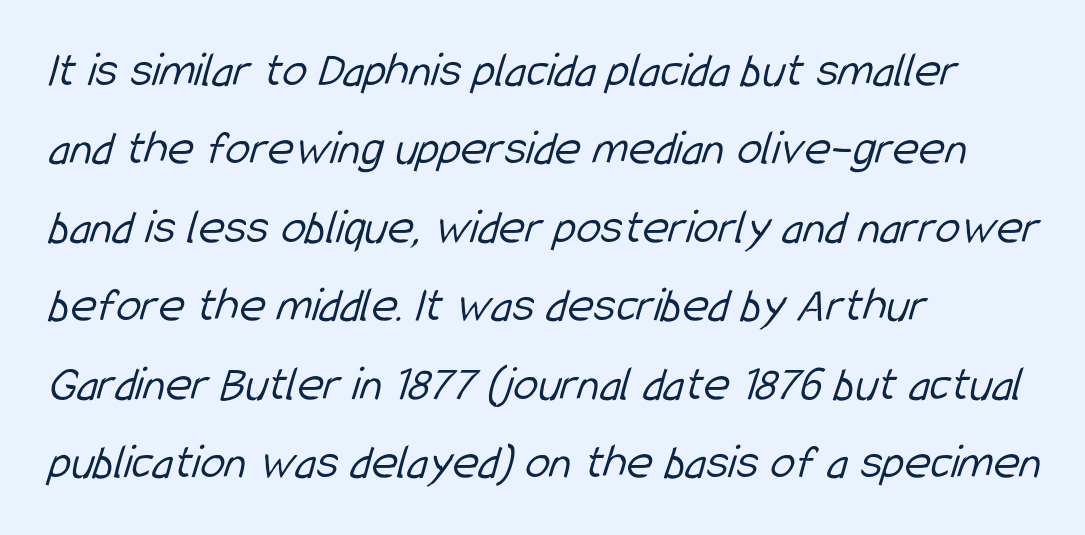
Notice how descenders clear the ascenders below comfortably — that's standard leading. This sample has the flowing, uneven cadence of proportional lettering. Descender tails drop into unmarked territory. Tracking value appears to be zero — textbook default spacing. The lines are quadded left. Heaviness? Minimal to ordinary, like unemphasized prose.
